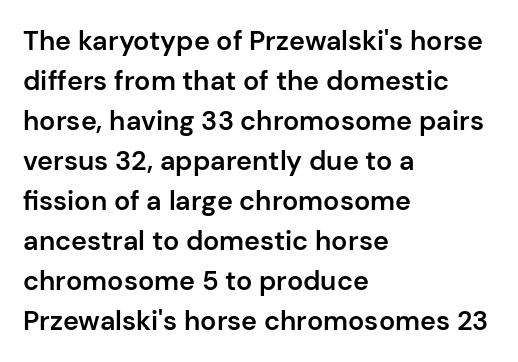
{"italic": "no", "bold": "semi", "underline": "no", "align": "left", "line_spacing": "normal", "line_spacing_ratio": 1.48, "letter_spacing": "normal", "letter_spacing_em": 0.0, "glyph_px": 27}
